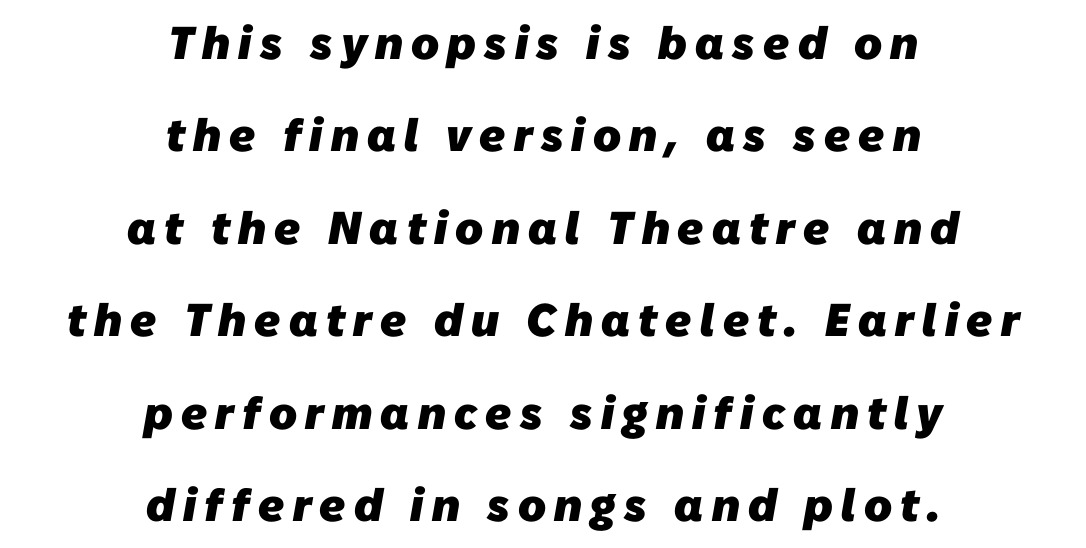
This block would shrink considerably if given ordinary leading; it's expanded now. The typesetter chose a symmetrical, centered arrangement here. Typographic density is high because the face is bold. The passage shown is typed in a proportional face where columns would drift.
